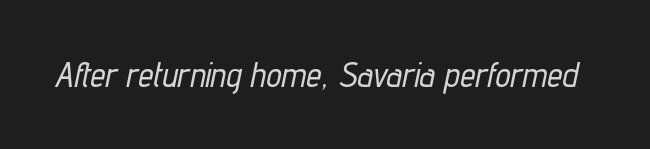
{"italic": "yes", "lean": "right", "slant_degrees": 12, "width": "condensed", "stroke_contrast": "low", "x_height": "medium", "monospaced": "no", "underline": "no", "letter_spacing": "normal", "letter_spacing_em": 0.0, "glyph_px": 34}
